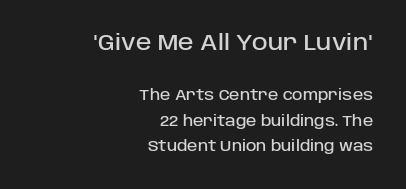
Nobody drew a line under any word here. Italic: no, the glyphs are upright roman. In terms of letterspacing, this is plain default setting. You get the large type first, then a drop to smaller type.
